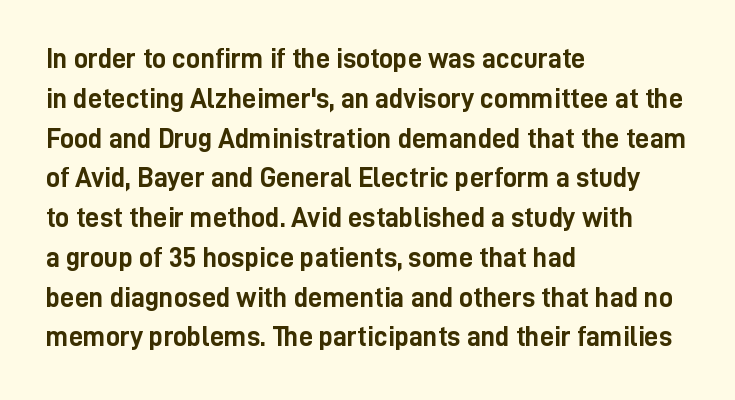
{"serif": "no", "italic": "no", "bold": "yes", "weight": "semibold", "width": "condensed", "stroke_contrast": "low", "x_height": "medium", "monospaced": "no", "underline": "no", "align": "left", "line_spacing": "normal", "line_spacing_ratio": 1.42, "letter_spacing": "normal", "letter_spacing_em": 0.0, "glyph_px": 28}
